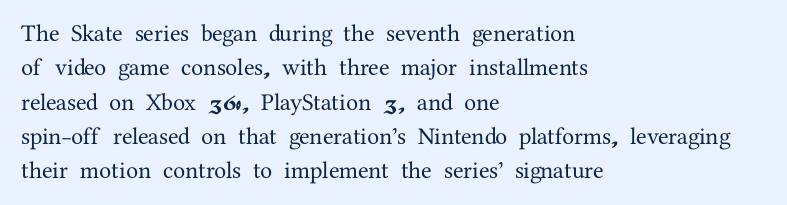
The image shows 24 px text type, upright; set left-aligned, normal line spacing (1.43x), normal letter spacing, not underlined.
